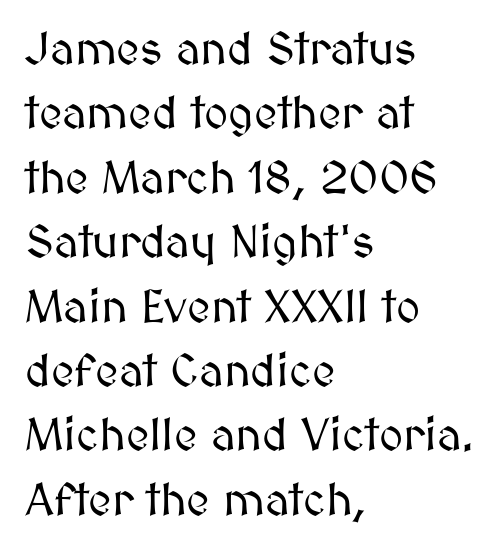
Q: Is the text italic (slanted)? A: No, it is upright.
Q: Is the text underlined? A: No.
Q: How is the paragraph aligned? A: Left-aligned.
Q: Is the spacing between letters normal or unusually wide? A: Normal.
Q: Is the spacing between lines tight, normal or loose? A: Normal.
Q: Width (condensed, normal, or wide)? A: Normal.
Q: Stroke contrast? A: Medium.
Q: x-height? A: Medium.
Q: Monospaced? A: No.
